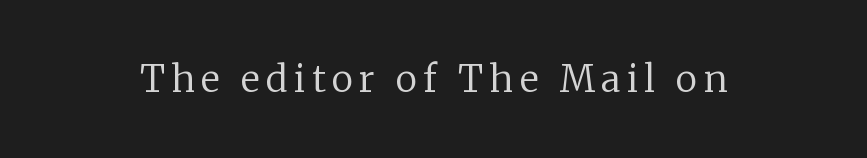
Q: Is the text bold? A: No.
Q: Is the text italic (slanted)? A: No, it is upright.
Q: Is the typeface a serif or a sans-serif typeface? A: Serif.
Q: Is the text underlined? A: No.
Q: Width (condensed, normal, or wide)? A: Normal.
Q: Stroke contrast? A: Low.
Q: x-height? A: Medium.
Q: Monospaced? A: No.
